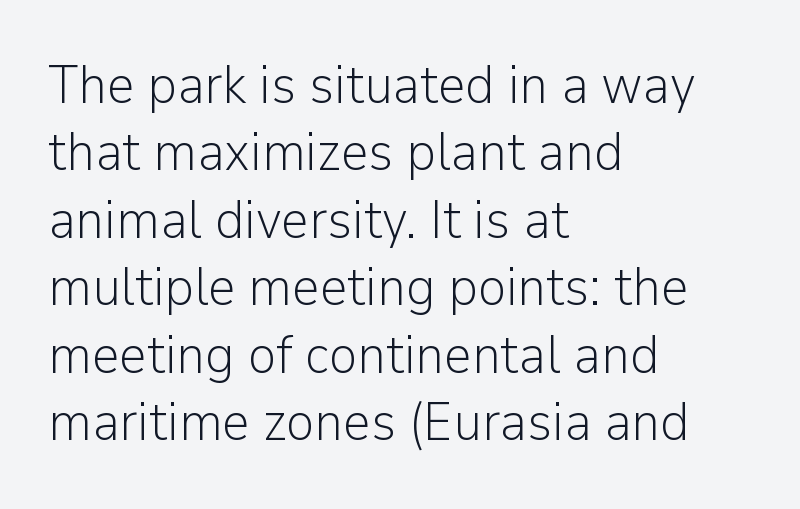
The image shows 54 px light sans-serif type, upright; set left-aligned, normal line spacing (1.25x), normal letter spacing, not underlined; low stroke contrast and a medium x-height.
